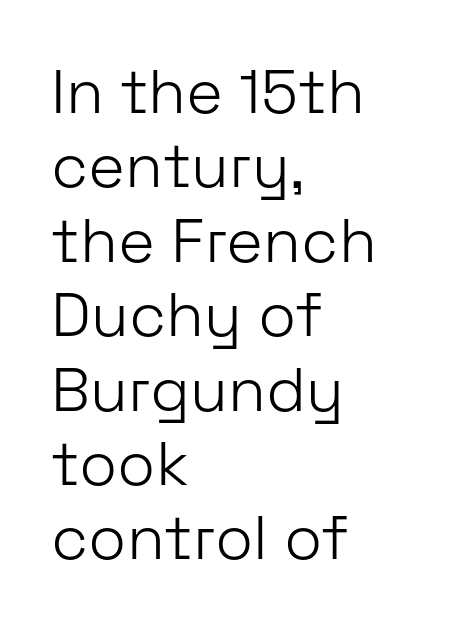
Q: Is the text bold? A: No.
Q: Is the text italic (slanted)? A: No, it is upright.
Q: Is the typeface a serif or a sans-serif typeface? A: Sans-serif.
Q: Is the text underlined? A: No.
Q: How is the paragraph aligned? A: Left-aligned.
Q: Is the spacing between letters normal or unusually wide? A: Normal.
Q: Width (condensed, normal, or wide)? A: Normal.
Q: Stroke contrast? A: Low.
Q: x-height? A: Medium.
Q: Monospaced? A: No.
